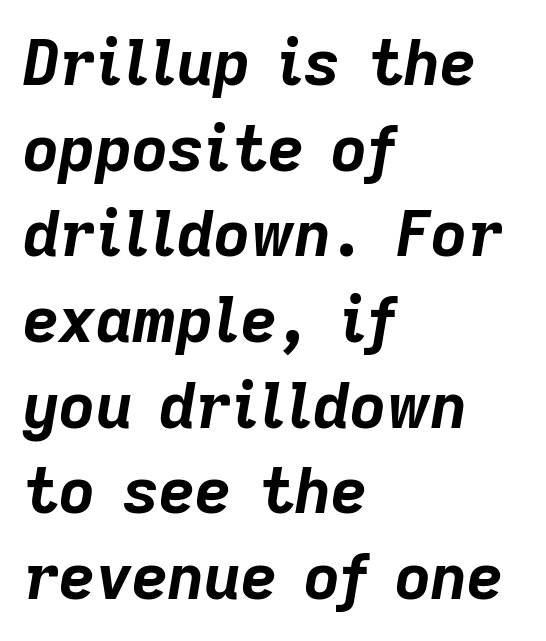
Q: Is the text bold? A: Yes.
Q: Is the text italic (slanted)? A: Yes, it leans right by about 9 degrees.
Q: Is the text underlined? A: No.
Q: How is the paragraph aligned? A: Left-aligned.
Q: Is the spacing between letters normal or unusually wide? A: Normal.
Q: Is the spacing between lines tight, normal or loose? A: Normal.
Q: Width (condensed, normal, or wide)? A: Normal.
Q: Stroke contrast? A: Low.
Q: x-height? A: Medium.
Q: Monospaced? A: No.
